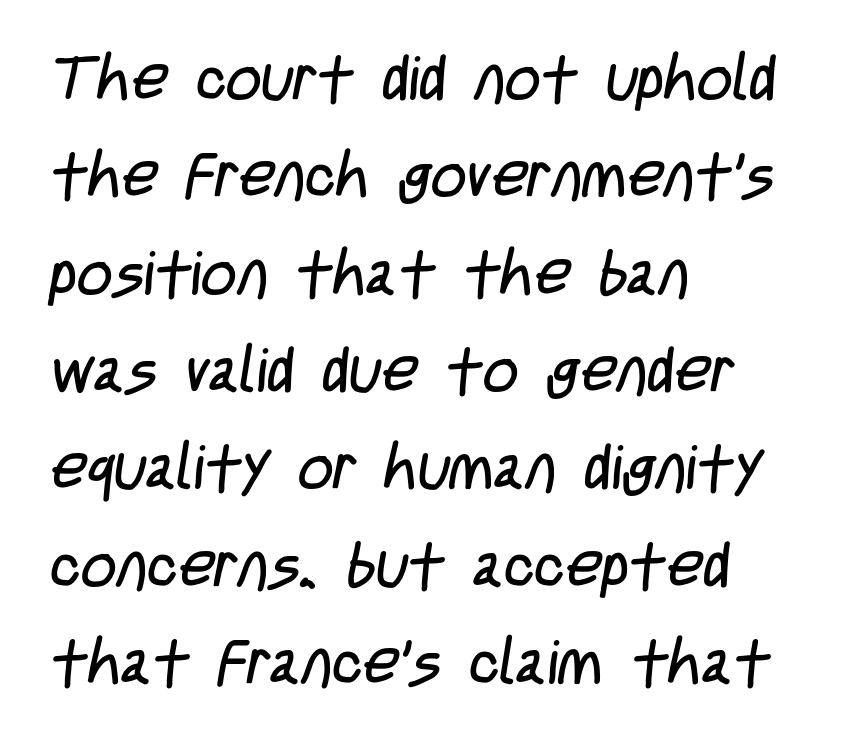
The image shows 62 px regular-weight, condensed sans-serif type; set left-aligned, normal line spacing (1.57x), normal letter spacing, not underlined; low stroke contrast and a large x-height.
